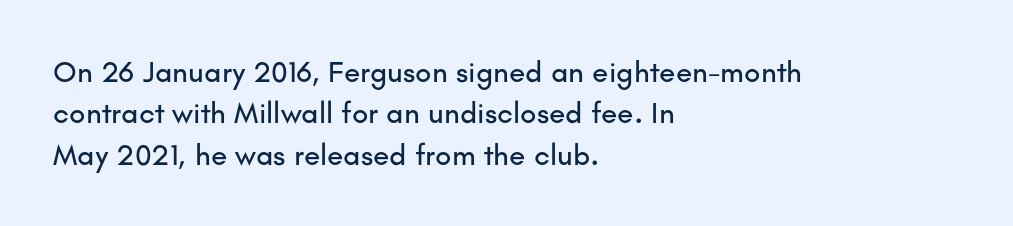
{"serif": "no", "italic": "no", "width": "normal", "stroke_contrast": "low", "x_height": "small", "monospaced": "no", "underline": "no", "align": "left", "line_spacing": "normal", "line_spacing_ratio": 1.38, "letter_spacing": "normal", "letter_spacing_em": 0.0, "glyph_px": 30}
